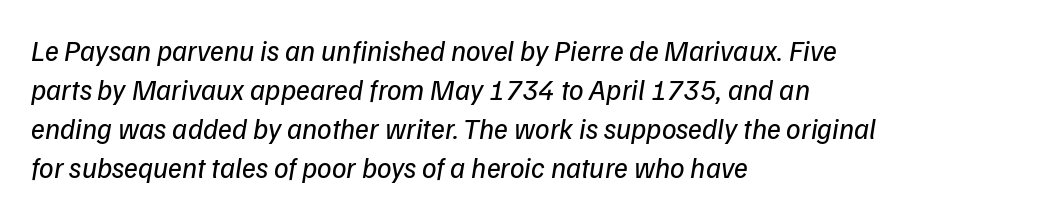
{"serif": "no", "bold": "no", "weight": "regular", "width": "normal", "stroke_contrast": "low", "x_height": "medium", "monospaced": "no", "underline": "no", "align": "left", "line_spacing": "normal", "line_spacing_ratio": 1.34, "letter_spacing": "normal", "letter_spacing_em": 0.0, "glyph_px": 29}
